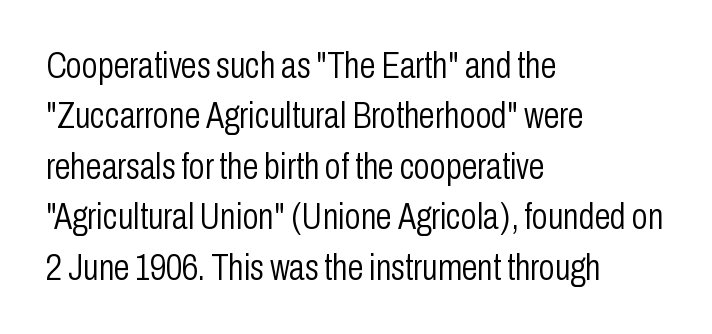
The image shows 36 px light, condensed sans-serif type, upright; set left-aligned, normal line spacing (1.4x), normal letter spacing, not underlined; low stroke contrast and a medium x-height.
